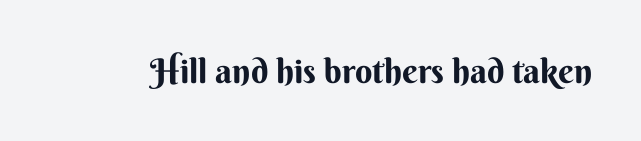
Q: Is the text bold? A: Yes.
Q: Is the text italic (slanted)? A: No, it is upright.
Q: Is the typeface a serif or a sans-serif typeface? A: Sans-serif.
Q: Is the text underlined? A: No.
Q: Is the spacing between letters normal or unusually wide? A: Normal.
Q: Width (condensed, normal, or wide)? A: Normal.
Q: Stroke contrast? A: Medium.
Q: x-height? A: Small.
Q: Monospaced? A: No.
